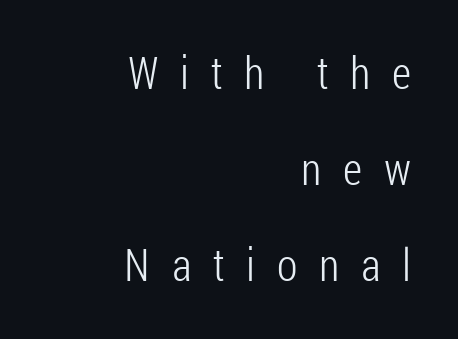
{"serif": "no", "italic": "no", "bold": "no", "weight": "light", "width": "condensed", "stroke_contrast": "low", "x_height": "medium", "monospaced": "no", "underline": "no", "align": "right", "line_spacing": "loose", "line_spacing_ratio": 2.13, "letter_spacing": "wide", "letter_spacing_em": 0.48, "glyph_px": 45}
